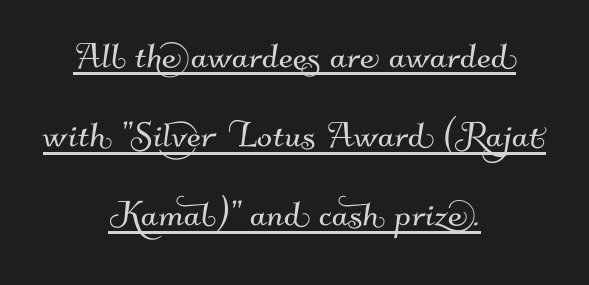
Q: Is the typeface a serif or a sans-serif typeface? A: Sans-serif.
Q: Is the text underlined? A: Yes.
Q: How is the paragraph aligned? A: Centered.
Q: Is the spacing between letters normal or unusually wide? A: Normal.
Q: Width (condensed, normal, or wide)? A: Normal.
Q: Stroke contrast? A: Medium.
Q: x-height? A: Small.
Q: Monospaced? A: No.
